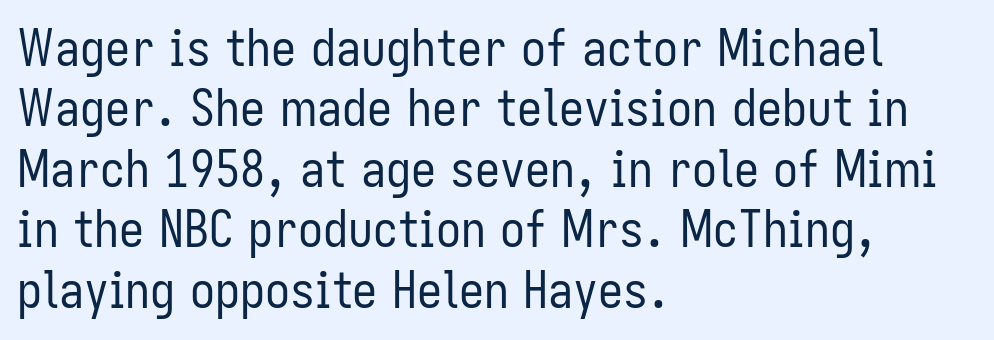
{"serif": "no", "italic": "no", "bold": "no", "weight": "regular", "width": "condensed", "stroke_contrast": "low", "x_height": "medium", "monospaced": "no", "underline": "no", "align": "left", "line_spacing_ratio": 1.21, "letter_spacing": "normal", "letter_spacing_em": 0.0, "glyph_px": 50}
